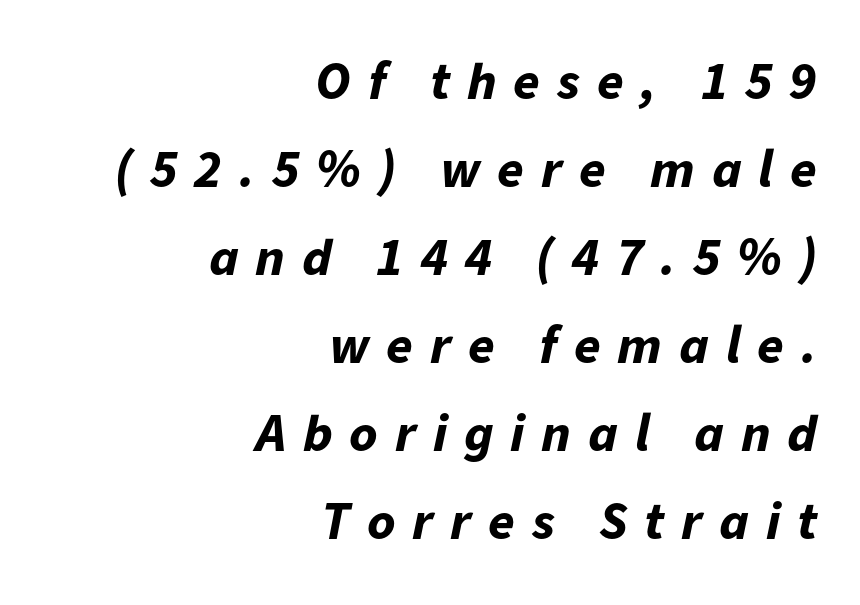
{"italic": "yes", "lean": "right", "slant_degrees": 11, "bold": "yes", "weight": "bold", "width": "normal", "stroke_contrast": "low", "x_height": "medium", "monospaced": "no", "underline": "no", "align": "right", "line_spacing": "normal", "line_spacing_ratio": 1.63, "letter_spacing": "wide", "letter_spacing_em": 0.31, "glyph_px": 54}
